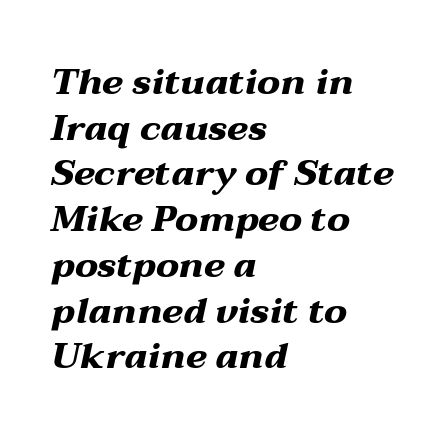
{"italic": "yes", "lean": "right", "slant_degrees": 12, "bold": "yes", "weight": "heavy", "width": "wide", "stroke_contrast": "medium", "x_height": "medium", "monospaced": "no", "underline": "no", "align": "left", "line_spacing": "normal", "line_spacing_ratio": 1.27, "letter_spacing": "normal", "letter_spacing_em": 0.0, "glyph_px": 36}
